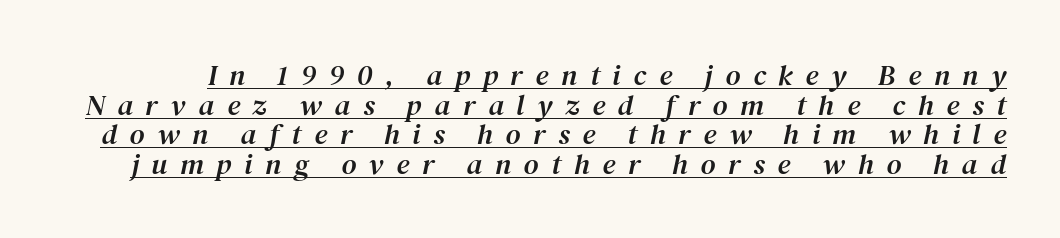
Compared with ordinary roman type, these characters are visibly tilted. Looks like regular typesetting: each glyph gets only the width it needs. Is the letter spacing exaggerated? Yes — the characters are pushed far apart. Honestly, the rows look squashed on top of each other. What decoration does the sample have? An underline. Each letter's strokes conclude with small projecting serifs.
